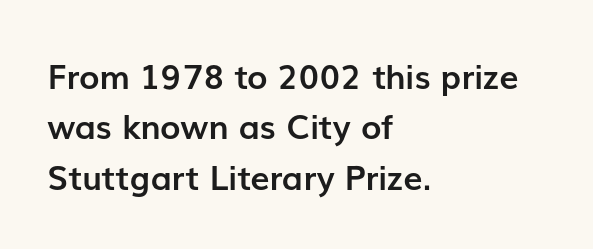
{"serif": "no", "italic": "no", "bold": "yes", "weight": "semibold", "width": "normal", "stroke_contrast": "low", "x_height": "medium", "monospaced": "no", "underline": "no", "align": "left", "line_spacing": "normal", "line_spacing_ratio": 1.48, "letter_spacing": "normal", "letter_spacing_em": 0.0, "glyph_px": 34}
